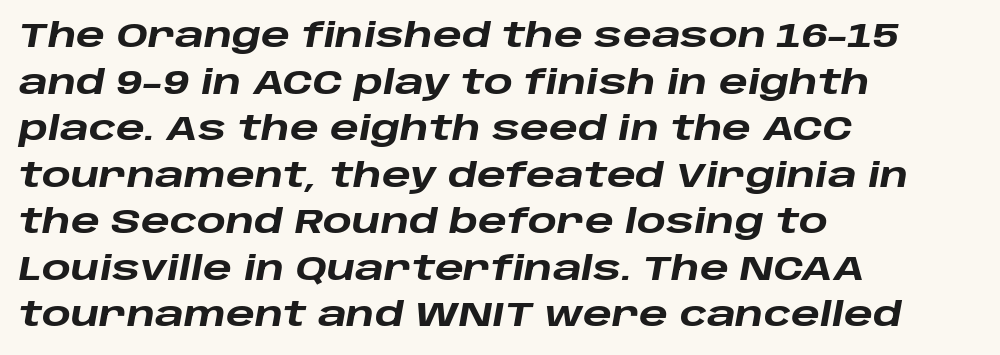
Q: Is the text bold? A: Yes.
Q: Is the text italic (slanted)? A: Yes, it leans right by about 10 degrees.
Q: Is the text underlined? A: No.
Q: How is the paragraph aligned? A: Left-aligned.
Q: Is the spacing between letters normal or unusually wide? A: Normal.
Q: Is the spacing between lines tight, normal or loose? A: Normal.
Q: Width (condensed, normal, or wide)? A: Wide.
Q: Stroke contrast? A: Low.
Q: x-height? A: Large.
Q: Monospaced? A: No.
